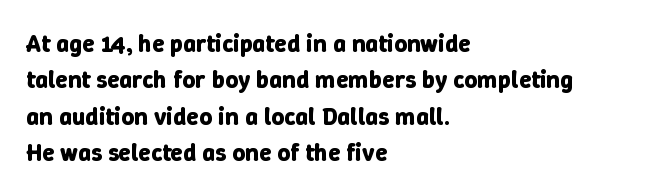
The letters are bold, with thick, heavy strokes. If you measured baseline to baseline, you'd find a middling distance. Posture: straight, roman, zero tilt. No word sits above an underline.
